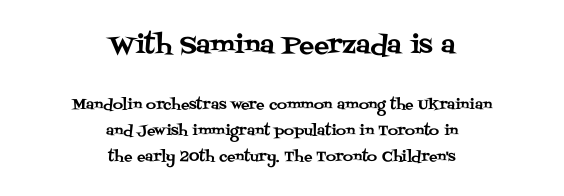
The image shows 25 px text type, upright; set centered, line spacing 1.87x, normal letter spacing, not underlined; the first (top) block is 1.79x larger.
